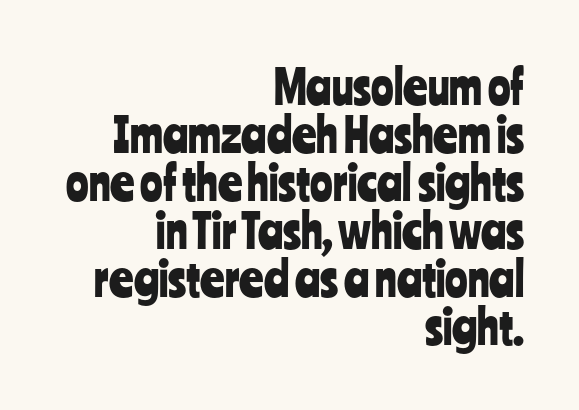
Closely set lines give the paragraph a compact silhouette. Letterform terminals end flat and unadorned throughout the passage. These lines were composed using upright roman letters. These lines are rendered in a variable-pitch font.
